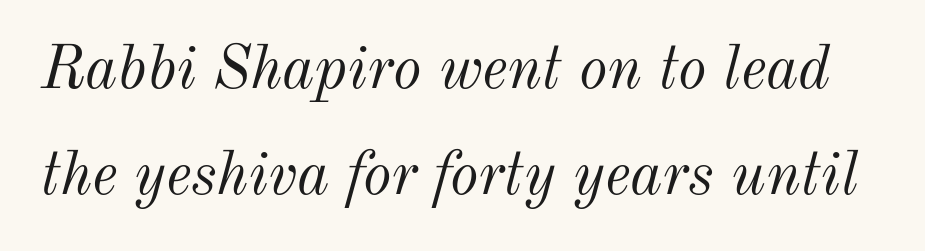
{"italic": "yes", "lean": "right", "slant_degrees": 12, "bold": "no", "weight": "light", "width": "normal", "stroke_contrast": "medium", "x_height": "small", "monospaced": "no", "underline": "no", "line_spacing_ratio": 1.74, "letter_spacing": "normal", "letter_spacing_em": 0.0, "glyph_px": 61}
